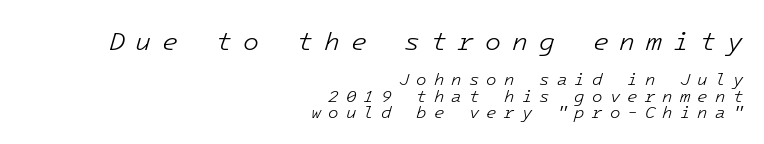
Q: Is the text bold? A: No.
Q: Is the text italic (slanted)? A: Yes, it leans right by about 16 degrees.
Q: Is the text underlined? A: No.
Q: How is the paragraph aligned? A: Right-aligned.
Q: Is the spacing between letters normal or unusually wide? A: Unusually wide.
Q: Is the spacing between lines tight, normal or loose? A: Tight.
Q: Which block of text is set in a larger size, the first (top) or the second (bottom)? A: The first (top) one.
